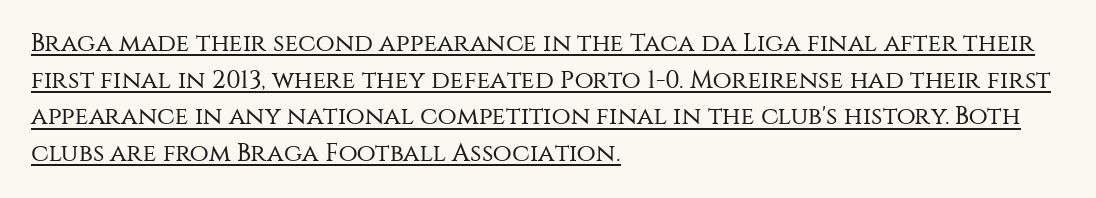
This rendering uses left alignment, leaving the right contour irregular. Quick note: interline space is typical. Default kerning and tracking; the words read as compact shapes. Notice how a bar underscores the lettering throughout. Posture: upright roman.
